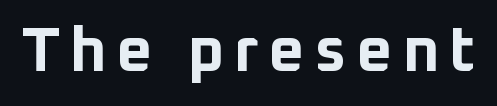
Q: Is the text bold? A: Yes.
Q: Is the text italic (slanted)? A: No, it is upright.
Q: Is the typeface a serif or a sans-serif typeface? A: Sans-serif.
Q: Is the text underlined? A: No.
Q: Width (condensed, normal, or wide)? A: Normal.
Q: Stroke contrast? A: Low.
Q: x-height? A: Medium.
Q: Monospaced? A: No.
